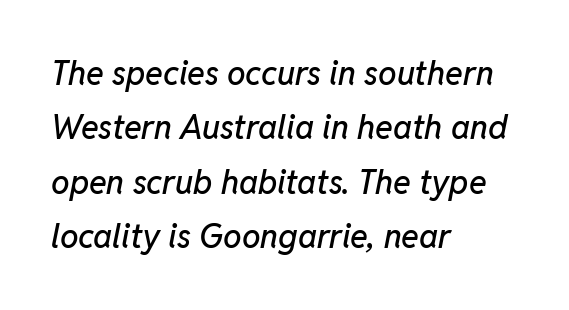
Q: Is the text italic (slanted)? A: Yes, it leans right by about 11 degrees.
Q: Is the text underlined? A: No.
Q: How is the paragraph aligned? A: Left-aligned.
Q: Is the spacing between letters normal or unusually wide? A: Normal.
Q: Is the spacing between lines tight, normal or loose? A: Normal.
Q: Width (condensed, normal, or wide)? A: Normal.
Q: Stroke contrast? A: Low.
Q: x-height? A: Medium.
Q: Monospaced? A: No.
